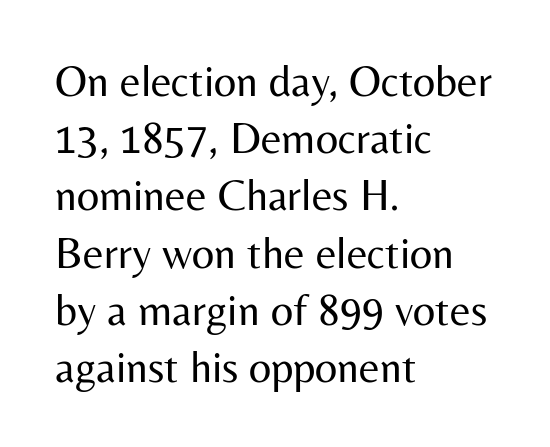
The image shows 44 px regular-weight sans-serif type, upright; set left-aligned, normal line spacing (1.3x), normal letter spacing, not underlined; medium stroke contrast and a medium x-height.
